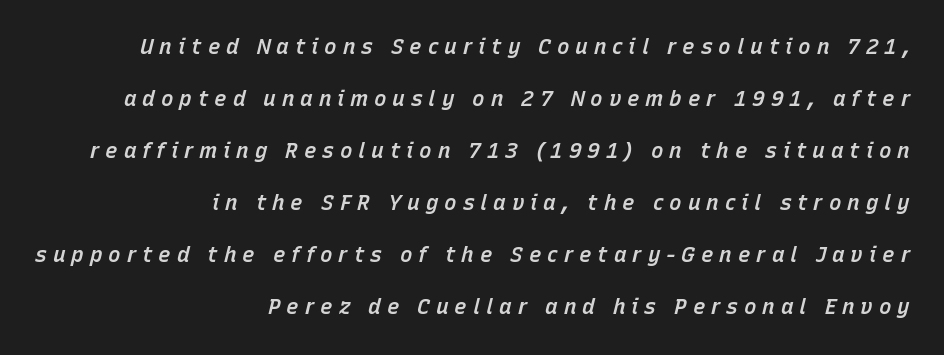
The image shows 21 px text type, italic (leaning right); set right-aligned, loose line spacing (2.48x), unusually wide letter spacing (+0.28 em), not underlined.
